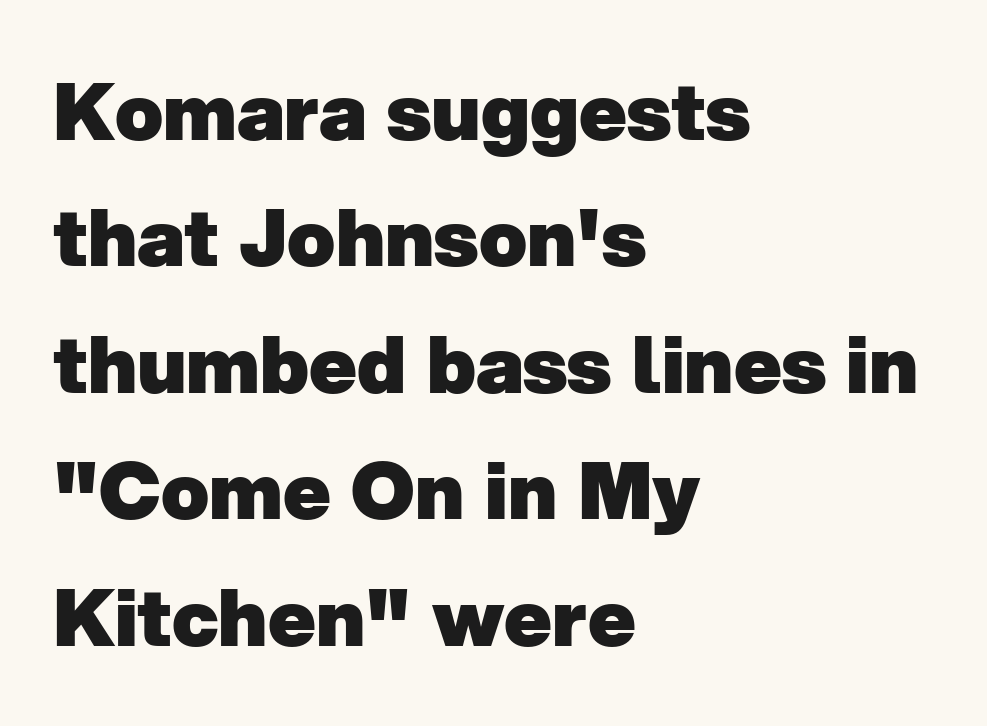
Q: Is the text bold? A: Yes.
Q: Is the typeface a serif or a sans-serif typeface? A: Sans-serif.
Q: Is the text underlined? A: No.
Q: How is the paragraph aligned? A: Left-aligned.
Q: Is the spacing between letters normal or unusually wide? A: Normal.
Q: Is the spacing between lines tight, normal or loose? A: Normal.
Q: Width (condensed, normal, or wide)? A: Normal.
Q: Stroke contrast? A: Low.
Q: x-height? A: Medium.
Q: Monospaced? A: No.
